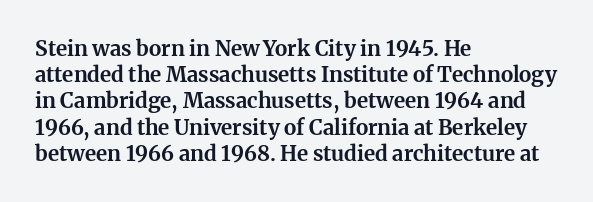
Does the weight exceed regular? Yes, all the way to bold. A typesetter would mark this as roman, not italic. The glyphs are unaccompanied by any horizontal stroke below them. Interline gaps are of average width in this sample. The horizontal fit of the characters is conventional and even.
